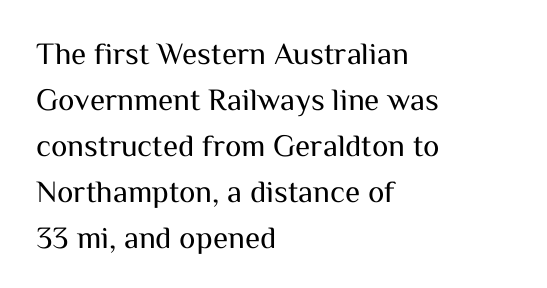
The image shows 31 px regular-weight sans-serif type, upright; set left-aligned, normal line spacing (1.48x), normal letter spacing, not underlined; medium stroke contrast and a medium x-height.
